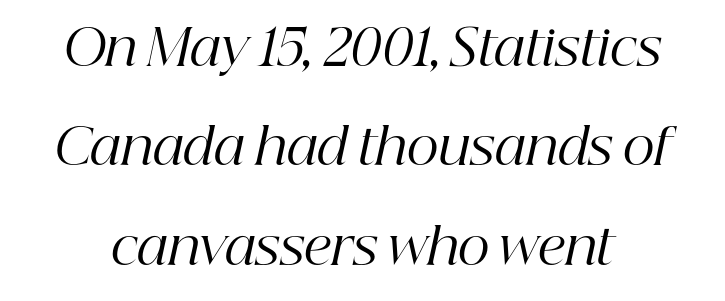
{"serif": "yes", "italic": "yes", "lean": "right", "slant_degrees": 12, "bold": "no", "weight": "regular", "width": "normal", "stroke_contrast": "high", "x_height": "medium", "monospaced": "no", "underline": "no", "line_spacing": "loose", "line_spacing_ratio": 1.99, "letter_spacing": "normal", "letter_spacing_em": 0.0, "glyph_px": 50}
